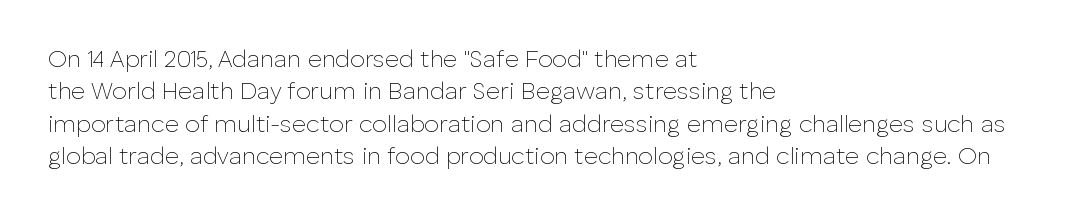
The image shows 24 px text type, upright; set left-aligned, normal line spacing (1.35x), normal letter spacing, not underlined.
